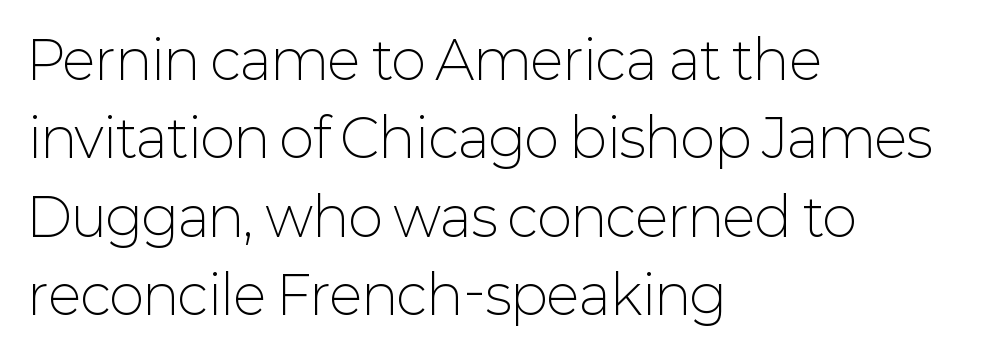
The image shows 53 px light sans-serif type, upright; set left-aligned, normal line spacing (1.48x), normal letter spacing, not underlined; low stroke contrast and a medium x-height.
